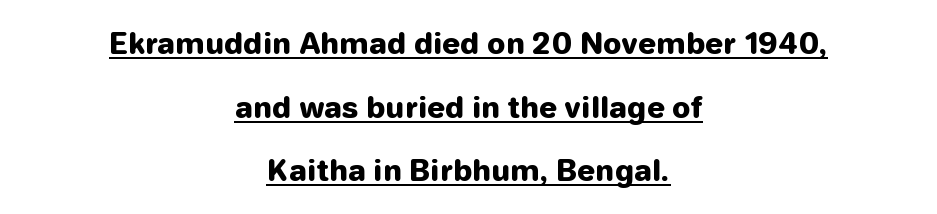
{"serif": "no", "italic": "no", "bold": "yes", "weight": "heavy", "width": "normal", "stroke_contrast": "low", "x_height": "medium", "monospaced": "no", "underline": "yes", "align": "center", "line_spacing": "loose", "line_spacing_ratio": 2.19, "letter_spacing": "normal", "letter_spacing_em": 0.0, "glyph_px": 29}
